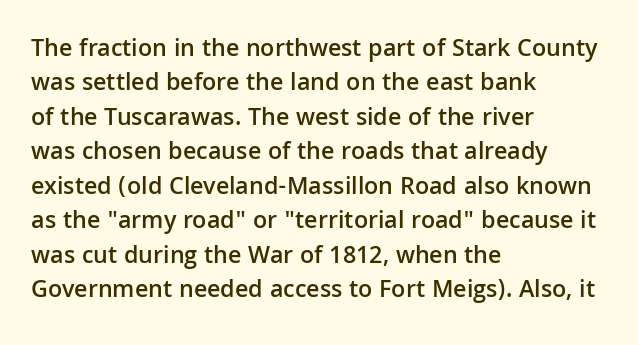
No italicization has been applied; the sample stays upright. Every letter is mildly thick-stroked: semibold rather than bold. The rag falls on the right side of this text block. The area under the type is left untouched.
